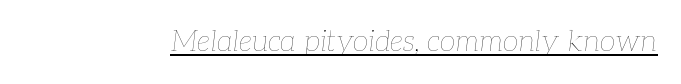
Q: Is the text bold? A: No.
Q: Is the text italic (slanted)? A: Yes, it leans right by about 7 degrees.
Q: Is the text underlined? A: Yes.
Q: Is the spacing between letters normal or unusually wide? A: Normal.
Q: Width (condensed, normal, or wide)? A: Normal.
Q: Stroke contrast? A: Low.
Q: x-height? A: Medium.
Q: Monospaced? A: No.
